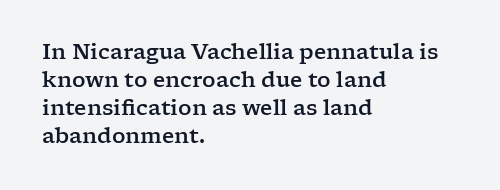
The image shows 21 px text type, upright; set left-aligned, normal line spacing (1.33x), normal letter spacing, not underlined.
